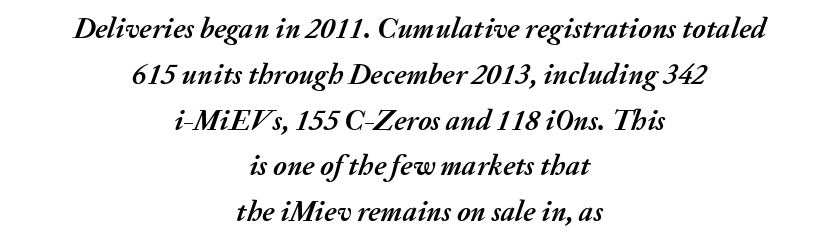
Q: Is the text bold? A: Yes.
Q: Is the text italic (slanted)? A: Yes, it leans right by about 20 degrees.
Q: Is the text underlined? A: No.
Q: How is the paragraph aligned? A: Centered.
Q: Is the spacing between letters normal or unusually wide? A: Normal.
Q: Is the spacing between lines tight, normal or loose? A: Normal.
Q: Width (condensed, normal, or wide)? A: Normal.
Q: Stroke contrast? A: Medium.
Q: x-height? A: Medium.
Q: Monospaced? A: No.
